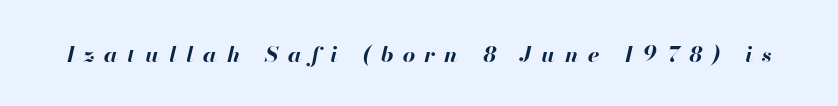
{"italic": "yes", "lean": "right", "slant_degrees": 13, "bold": "yes", "underline": "no", "letter_spacing": "wide", "letter_spacing_em": 0.43, "glyph_px": 22}
